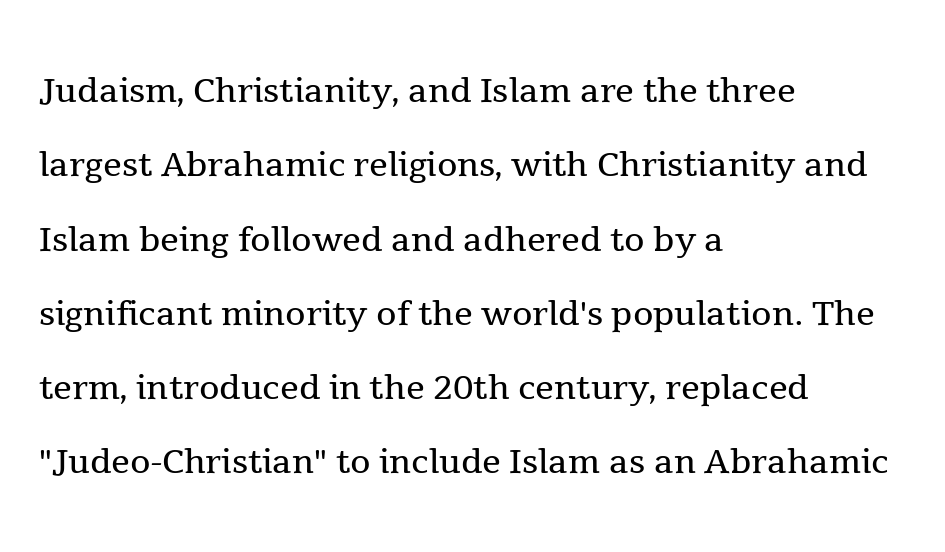
Q: Is the text bold? A: No.
Q: Is the text italic (slanted)? A: No, it is upright.
Q: Is the typeface a serif or a sans-serif typeface? A: Serif.
Q: Is the text underlined? A: No.
Q: How is the paragraph aligned? A: Left-aligned.
Q: Is the spacing between letters normal or unusually wide? A: Normal.
Q: Is the spacing between lines tight, normal or loose? A: Normal.
Q: Width (condensed, normal, or wide)? A: Normal.
Q: x-height? A: Medium.
Q: Monospaced? A: No.
